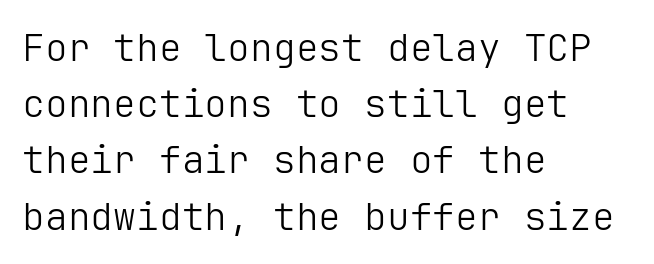
Is this a heavy cut? Hardly; it is regular or lighter. Nothing unusual about the tracking: characters are spaced as the font intends. A typesetter would call this leading conventional body-copy spacing. Every stem runs plumb, perpendicular to the baseline.
